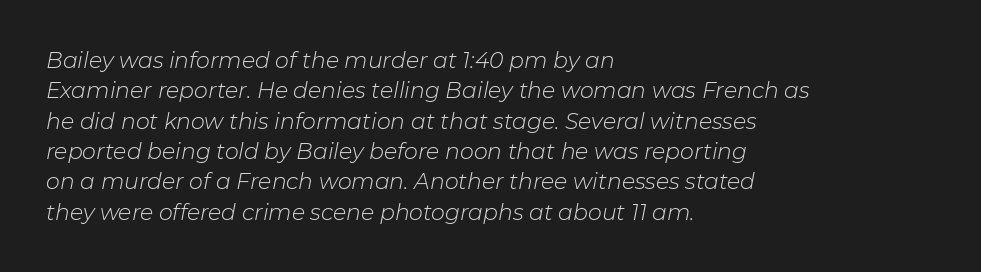
Q: Is the text bold? A: No.
Q: Is the text italic (slanted)? A: Yes, it leans right by about 11 degrees.
Q: Is the text underlined? A: No.
Q: How is the paragraph aligned? A: Left-aligned.
Q: Is the spacing between letters normal or unusually wide? A: Normal.
Q: Is the spacing between lines tight, normal or loose? A: Normal.
